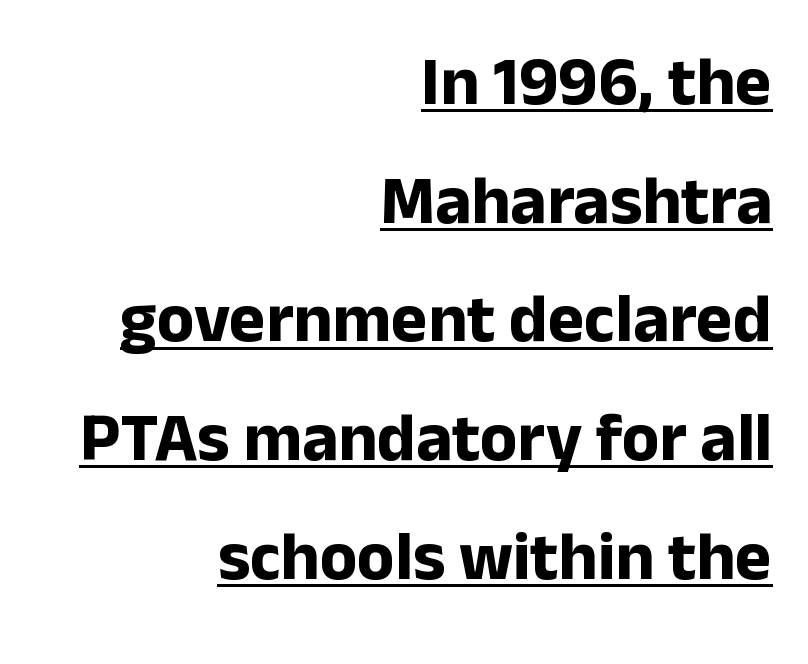
Like a heading marked for emphasis, these lines bear an underscore. Line ends are locked; line starts wander. The typesetting leans heavy: a genuine bold. Regarding serifs, this sample does without them.
